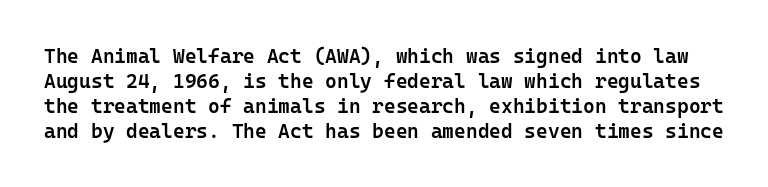
Q: Is the text bold? A: Semi-bold.
Q: Is the text italic (slanted)? A: No, it is upright.
Q: Is the text underlined? A: No.
Q: Is the spacing between letters normal or unusually wide? A: Normal.
Q: Is the spacing between lines tight, normal or loose? A: Normal.
